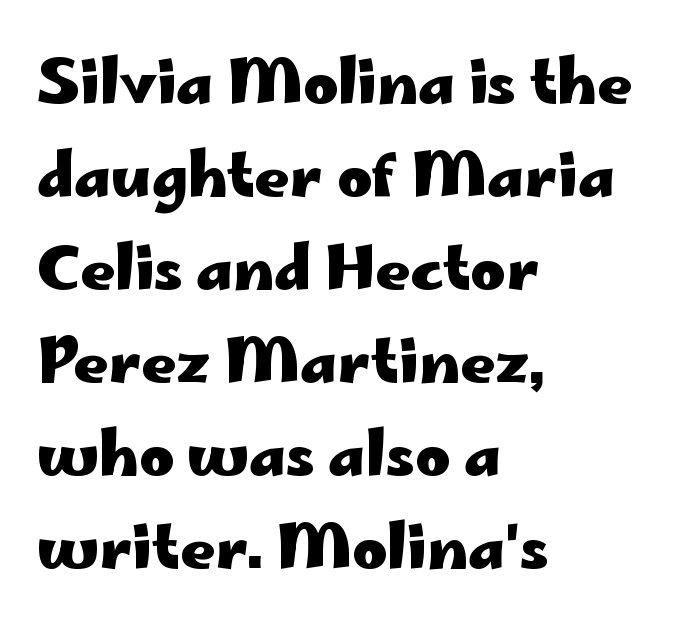
Q: Is the text bold? A: Yes.
Q: Is the text italic (slanted)? A: No, it is upright.
Q: Is the typeface a serif or a sans-serif typeface? A: Sans-serif.
Q: Is the text underlined? A: No.
Q: How is the paragraph aligned? A: Left-aligned.
Q: Is the spacing between letters normal or unusually wide? A: Normal.
Q: Is the spacing between lines tight, normal or loose? A: Normal.
Q: Width (condensed, normal, or wide)? A: Wide.
Q: Stroke contrast? A: Low.
Q: x-height? A: Small.
Q: Monospaced? A: No.
